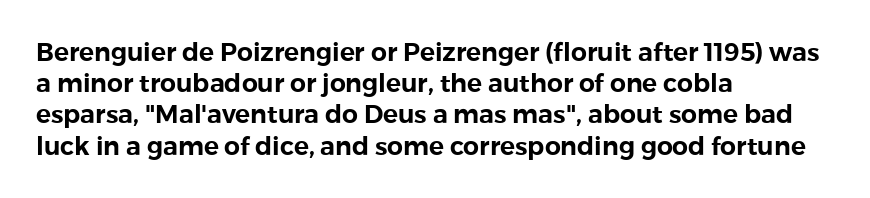
If you drew a line through each stem, it would be perfectly vertical. Leading: standard. The setting favours the left margin, as ordinary paragraphs usually do. Nobody touched the tracking dial on this one. Lines of text with bare space underneath.
